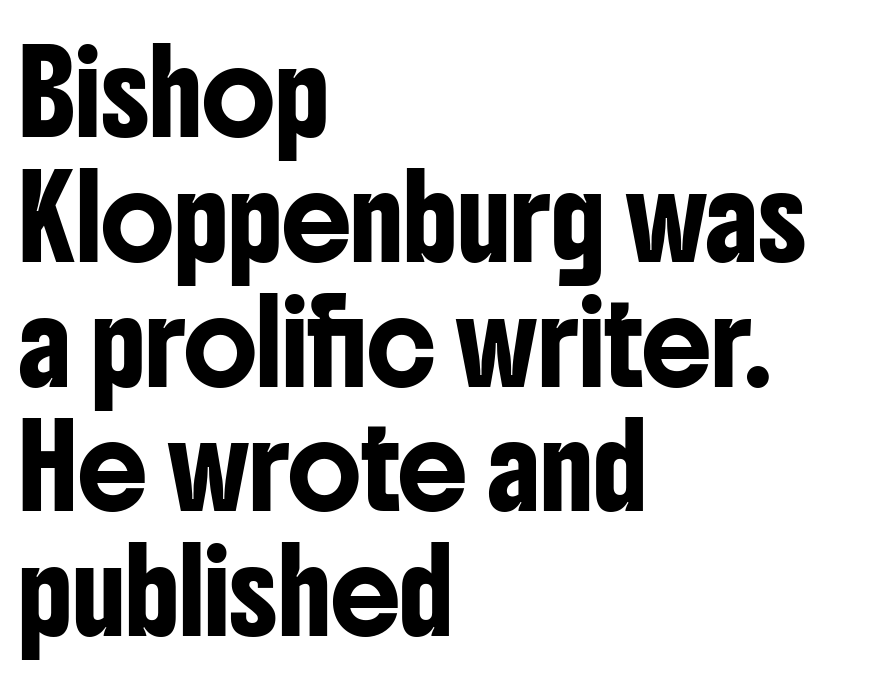
{"serif": "no", "italic": "no", "width": "condensed", "stroke_contrast": "low", "x_height": "medium", "monospaced": "no", "underline": "no", "align": "left", "line_spacing": "normal", "line_spacing_ratio": 1.6, "letter_spacing": "normal", "letter_spacing_em": 0.0, "glyph_px": 78}
